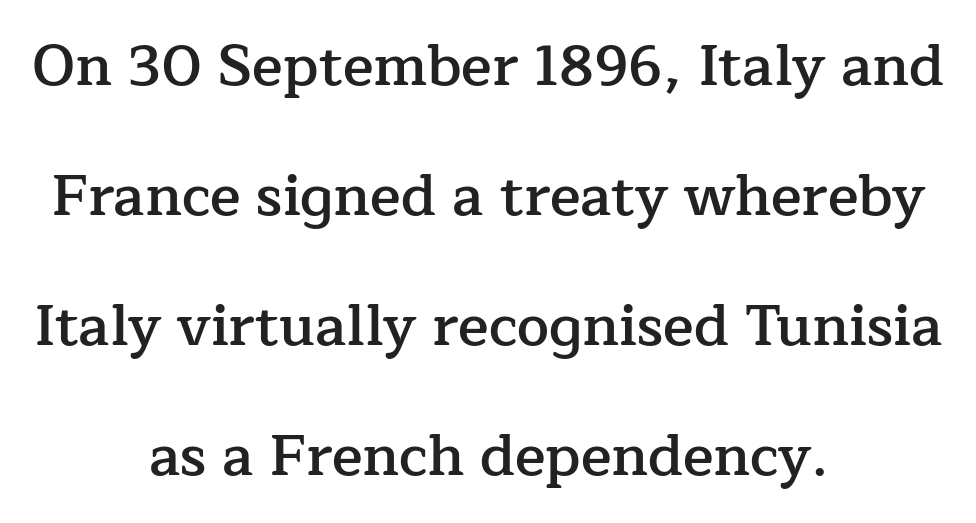
The image shows 57 px semibold serif type, upright; set centered, loose line spacing (2.28x), normal letter spacing, not underlined; low stroke contrast and a medium x-height.
